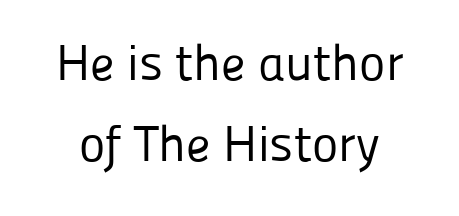
The image shows 50 px regular-weight sans-serif type, upright; set normal line spacing (1.62x), normal letter spacing, not underlined; low stroke contrast and a medium x-height.
